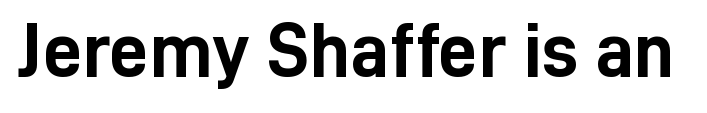
Q: Is the text bold? A: Yes.
Q: Is the text italic (slanted)? A: No, it is upright.
Q: Is the typeface a serif or a sans-serif typeface? A: Sans-serif.
Q: Is the text underlined? A: No.
Q: Is the spacing between letters normal or unusually wide? A: Normal.
Q: Width (condensed, normal, or wide)? A: Condensed.
Q: Stroke contrast? A: Low.
Q: x-height? A: Medium.
Q: Monospaced? A: No.
